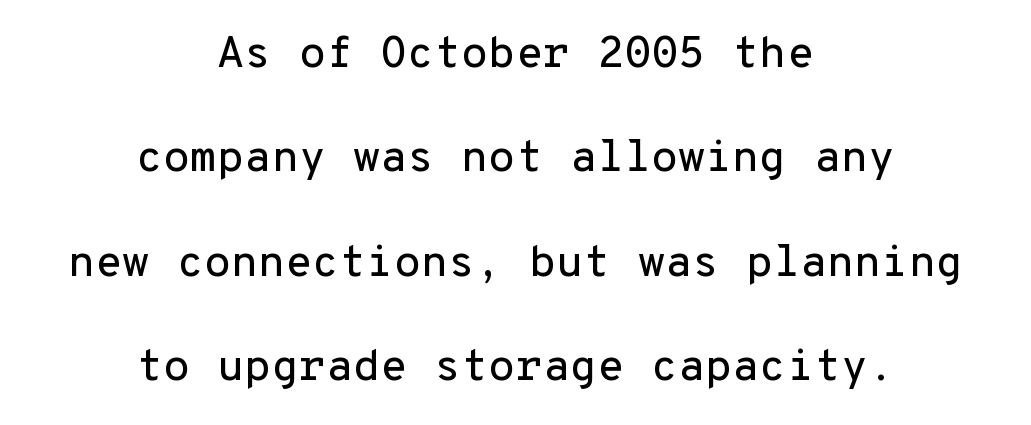
The image shows 44 px sans-serif type, upright, monospaced; set centered, loose line spacing (2.37x), normal letter spacing, not underlined; low stroke contrast and a medium x-height.
